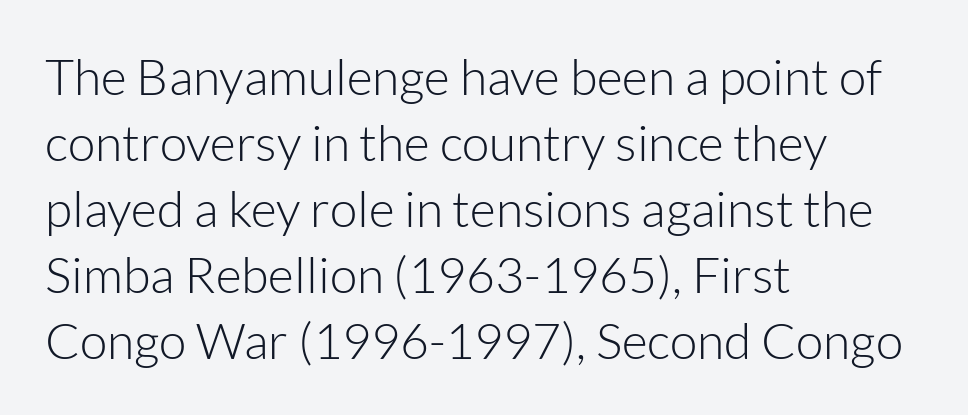
{"serif": "no", "italic": "no", "bold": "no", "weight": "light", "width": "normal", "stroke_contrast": "low", "x_height": "medium", "monospaced": "no", "underline": "no", "align": "left", "line_spacing": "normal", "line_spacing_ratio": 1.32, "letter_spacing": "normal", "letter_spacing_em": 0.0, "glyph_px": 50}
